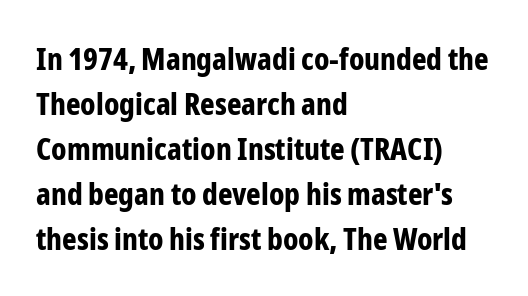
The image shows 31 px bold, condensed sans-serif type, upright; set left-aligned, normal line spacing (1.45x), normal letter spacing, not underlined; low stroke contrast and a medium x-height.
